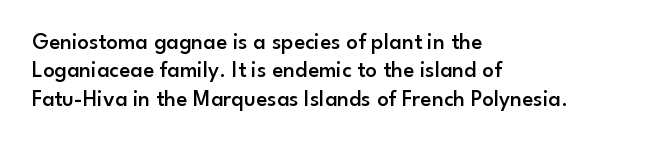
The image shows 23 px text type, upright; set left-aligned, line spacing 1.23x, normal letter spacing, not underlined.
